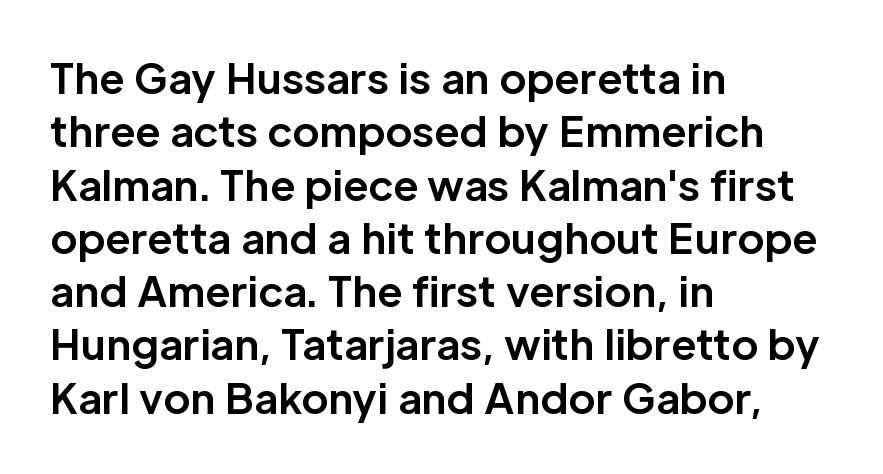
The image shows 41 px bold sans-serif type, upright; set left-aligned, normal line spacing (1.3x), normal letter spacing, not underlined; low stroke contrast and a medium x-height.
